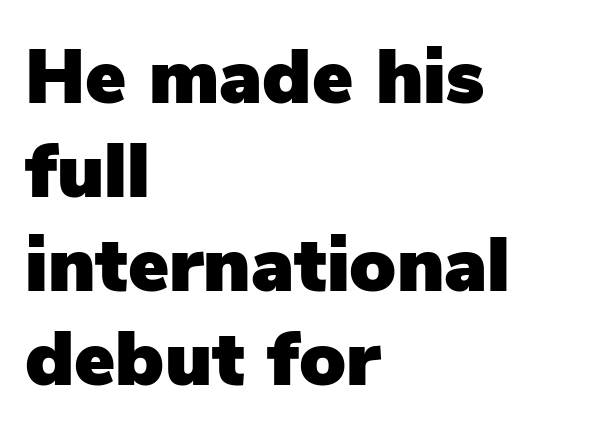
Q: Is the text italic (slanted)? A: No, it is upright.
Q: Is the typeface a serif or a sans-serif typeface? A: Sans-serif.
Q: Is the text underlined? A: No.
Q: How is the paragraph aligned? A: Left-aligned.
Q: Is the spacing between letters normal or unusually wide? A: Normal.
Q: Width (condensed, normal, or wide)? A: Normal.
Q: Stroke contrast? A: Low.
Q: x-height? A: Medium.
Q: Monospaced? A: No.
